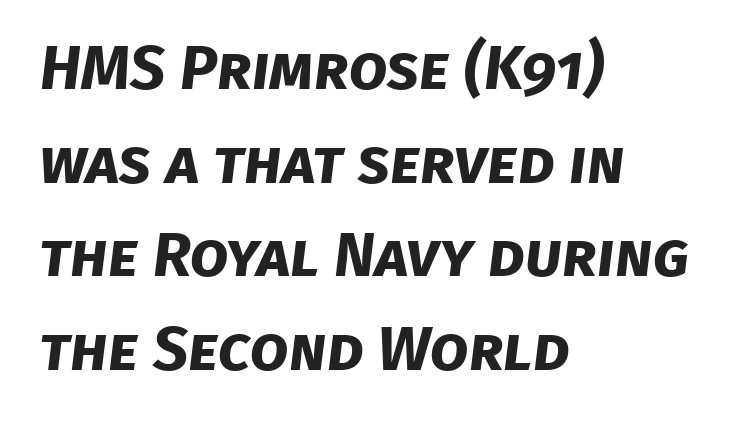
{"serif": "no", "bold": "yes", "weight": "bold", "width": "normal", "stroke_contrast": "low", "x_height": "large", "monospaced": "no", "underline": "no", "align": "left", "line_spacing": "normal", "line_spacing_ratio": 1.51, "letter_spacing": "normal", "letter_spacing_em": 0.0, "glyph_px": 62}
